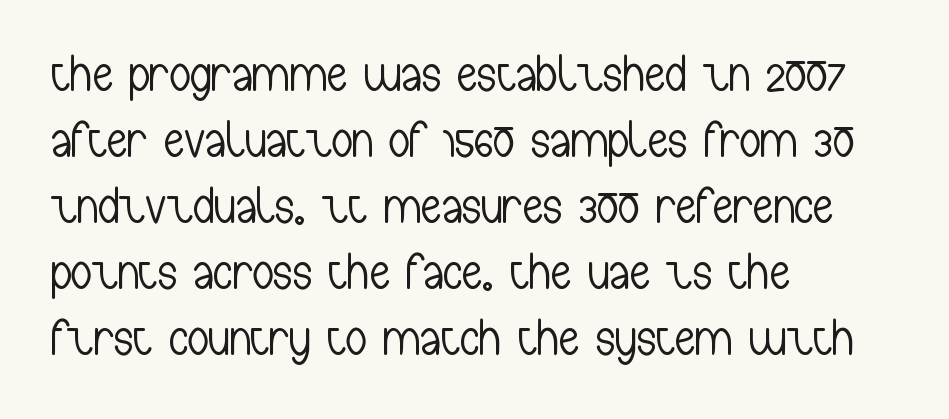
Letter spacing: default. Line spacing here is normal. The axis of the letterforms is exactly vertical. Type without underlining.
